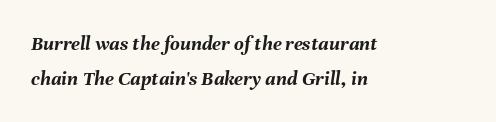
{"italic": "yes", "lean": "right", "slant_degrees": 8, "bold": "yes", "underline": "no", "align": "left", "line_spacing": "normal", "line_spacing_ratio": 1.66, "letter_spacing": "normal", "letter_spacing_em": 0.0, "glyph_px": 21}
